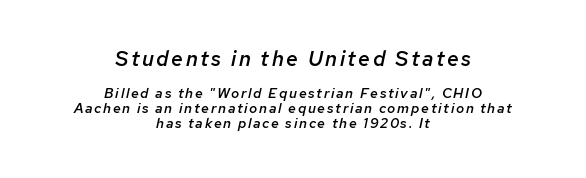
You can tell it's italic because the verticals aren't actually vertical. Is the block centered? Yes — each line is placed symmetrically about the middle. Words float on clear page, feet unadorned. Is the lower block the larger one? No — the upper block carries the bigger type.
